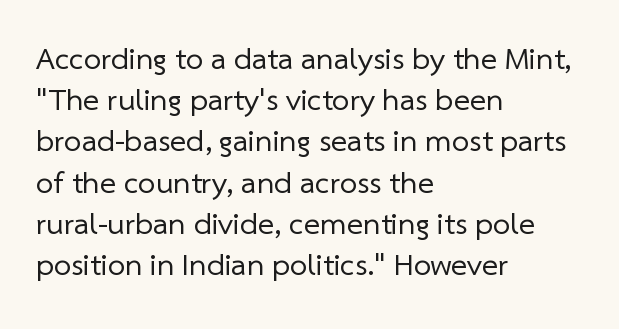
{"serif": "no", "bold": "no", "weight": "regular", "width": "normal", "stroke_contrast": "low", "x_height": "medium", "monospaced": "no", "underline": "no", "align": "left", "line_spacing": "normal", "line_spacing_ratio": 1.33, "letter_spacing": "normal", "letter_spacing_em": 0.0, "glyph_px": 31}
